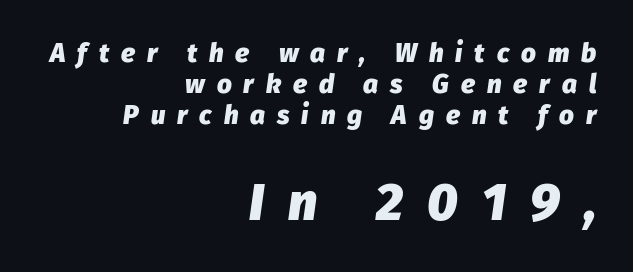
{"italic": "yes", "lean": "right", "slant_degrees": 8, "bold": "yes", "weight": "heavy", "width": "normal", "stroke_contrast": "low", "x_height": "medium", "monospaced": "no", "underline": "no", "align": "right", "line_spacing_ratio": 1.19, "letter_spacing": "wide", "letter_spacing_em": 0.46, "larger_block": "second", "size_ratio": 2.0, "glyph_px": 52}
